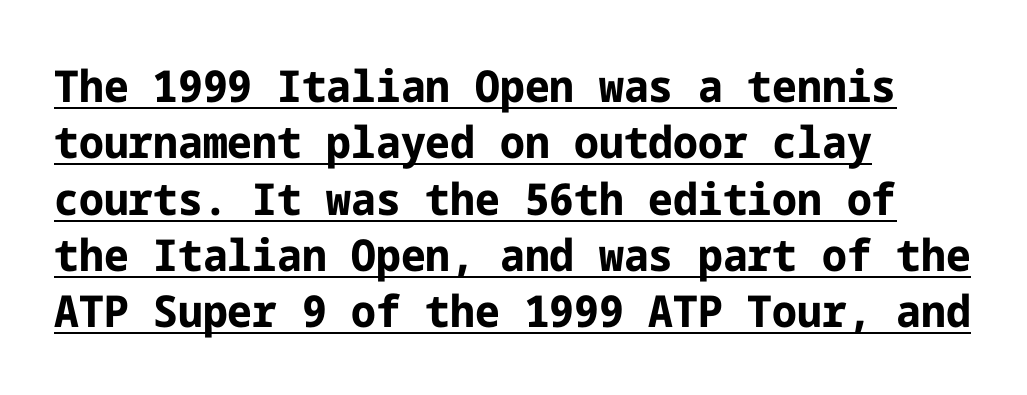
There is no visible air inserted between adjacent glyphs. Compared with a centered layout, this one pins lines to the left instead. Every word sits above its own underline. Thick stems and heavy bowls — unmistakably bold.
